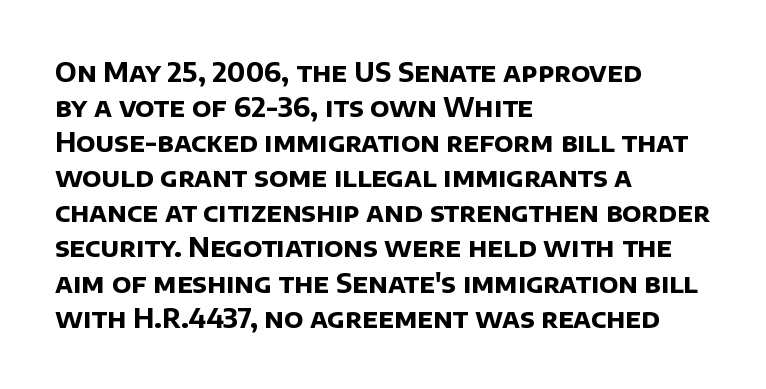
The image shows 26 px bold type; set left-aligned, normal line spacing (1.35x), normal letter spacing, not underlined.
